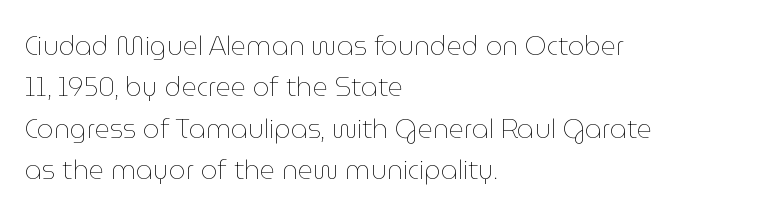
Q: Is the text bold? A: No.
Q: Is the text italic (slanted)? A: No, it is upright.
Q: Is the text underlined? A: No.
Q: How is the paragraph aligned? A: Left-aligned.
Q: Is the spacing between letters normal or unusually wide? A: Normal.
Q: Is the spacing between lines tight, normal or loose? A: Normal.
